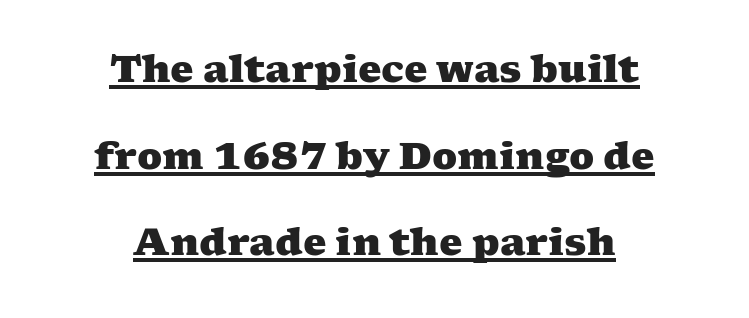
{"serif": "yes", "bold": "yes", "weight": "heavy", "width": "wide", "stroke_contrast": "medium", "x_height": "medium", "monospaced": "no", "underline": "yes", "align": "center", "line_spacing": "loose", "line_spacing_ratio": 2.34, "letter_spacing": "normal", "letter_spacing_em": 0.0, "glyph_px": 37}
